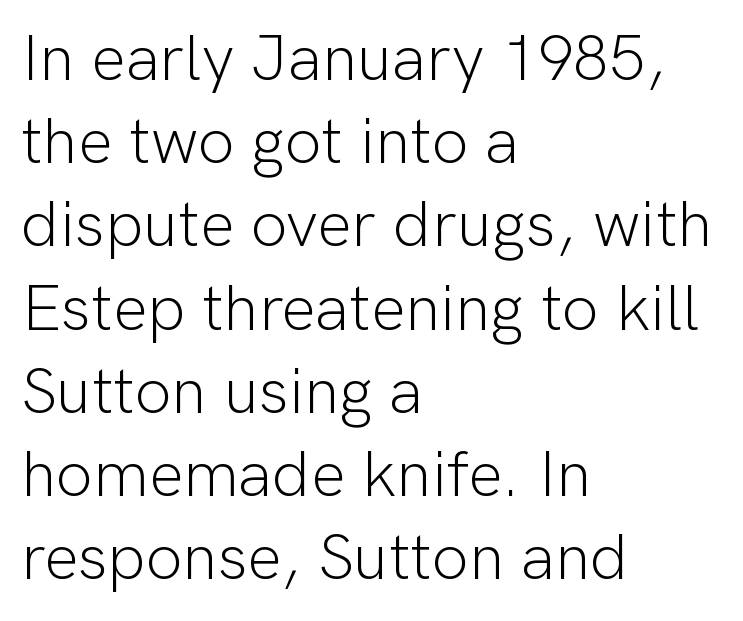
The image shows 65 px light sans-serif type, upright; set left-aligned, normal line spacing (1.28x), normal letter spacing, not underlined; low stroke contrast and a medium x-height.
